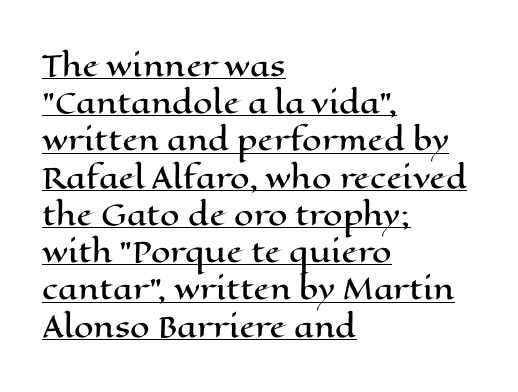
Q: Is the text italic (slanted)? A: No, it is upright.
Q: Is the text underlined? A: Yes.
Q: How is the paragraph aligned? A: Left-aligned.
Q: Is the spacing between letters normal or unusually wide? A: Normal.
Q: Is the spacing between lines tight, normal or loose? A: Normal.
Q: Width (condensed, normal, or wide)? A: Wide.
Q: Stroke contrast? A: High.
Q: x-height? A: Medium.
Q: Monospaced? A: No.
